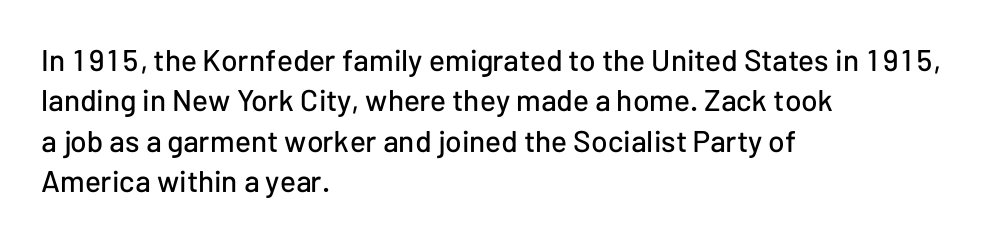
Q: Is the text italic (slanted)? A: No, it is upright.
Q: Is the typeface a serif or a sans-serif typeface? A: Sans-serif.
Q: Is the text underlined? A: No.
Q: How is the paragraph aligned? A: Left-aligned.
Q: Is the spacing between letters normal or unusually wide? A: Normal.
Q: Is the spacing between lines tight, normal or loose? A: Normal.
Q: Width (condensed, normal, or wide)? A: Normal.
Q: Stroke contrast? A: Low.
Q: x-height? A: Medium.
Q: Monospaced? A: No.
